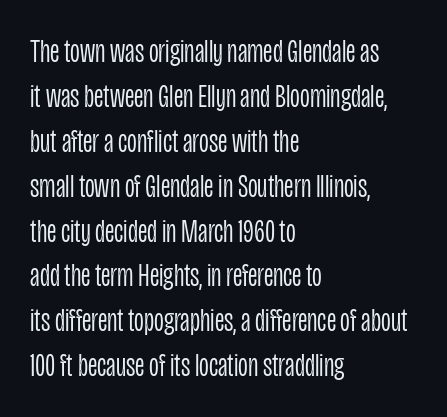
The image shows 34 px light, condensed sans-serif type, upright; set left-aligned, normal line spacing (1.32x), normal letter spacing, not underlined; low stroke contrast and a large x-height.
